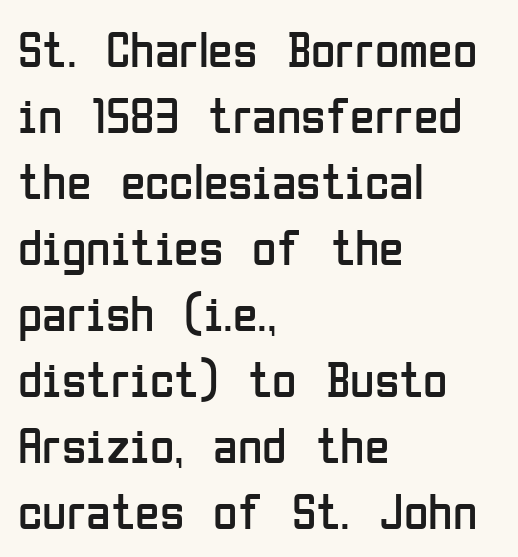
{"serif": "no", "italic": "no", "bold": "no", "weight": "regular", "width": "condensed", "stroke_contrast": "low", "x_height": "medium", "monospaced": "no", "underline": "no", "align": "left", "line_spacing": "normal", "line_spacing_ratio": 1.32, "letter_spacing": "normal", "letter_spacing_em": 0.0, "glyph_px": 50}
